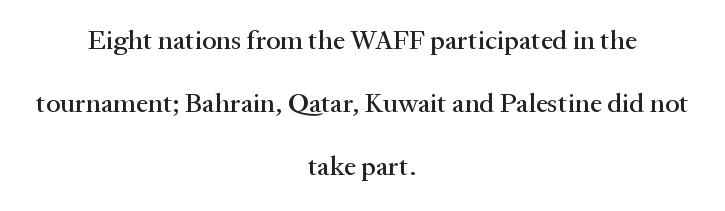
{"italic": "no", "underline": "no", "align": "center", "line_spacing": "loose", "line_spacing_ratio": 2.34, "letter_spacing": "normal", "letter_spacing_em": 0.0, "glyph_px": 27}
